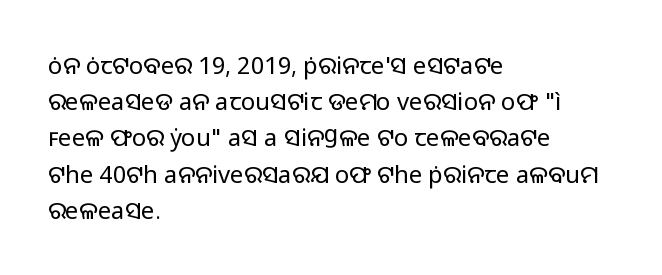
Q: Is the text bold? A: No.
Q: Is the text italic (slanted)? A: No, it is upright.
Q: Is the text underlined? A: No.
Q: How is the paragraph aligned? A: Left-aligned.
Q: Is the spacing between letters normal or unusually wide? A: Normal.
Q: Is the spacing between lines tight, normal or loose? A: Normal.
